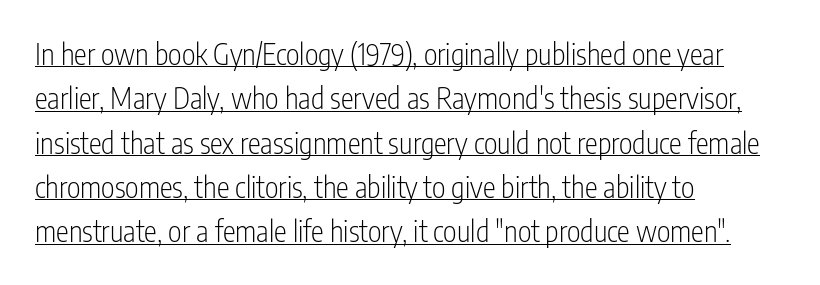
{"serif": "no", "italic": "no", "bold": "no", "weight": "light", "width": "condensed", "stroke_contrast": "low", "x_height": "medium", "monospaced": "no", "underline": "yes", "align": "left", "line_spacing": "normal", "line_spacing_ratio": 1.53, "letter_spacing": "normal", "letter_spacing_em": 0.0, "glyph_px": 29}
